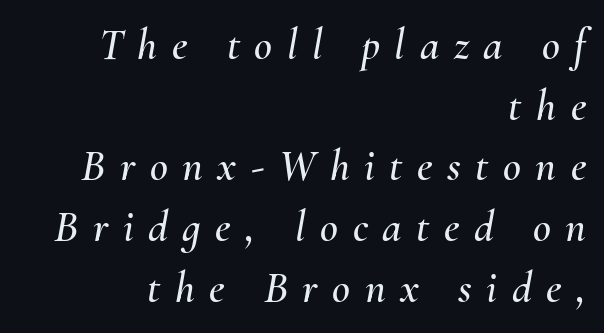
The image shows 44 px text type, italic (leaning right); set right-aligned, normal line spacing (1.38x), unusually wide letter spacing (+0.33 em), not underlined; medium stroke contrast and a small x-height.
